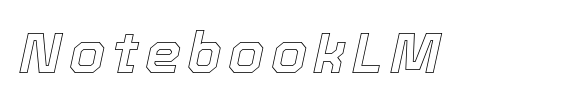
The image shows 58 px text type, italic (leaning right); set not underlined; a medium x-height.
